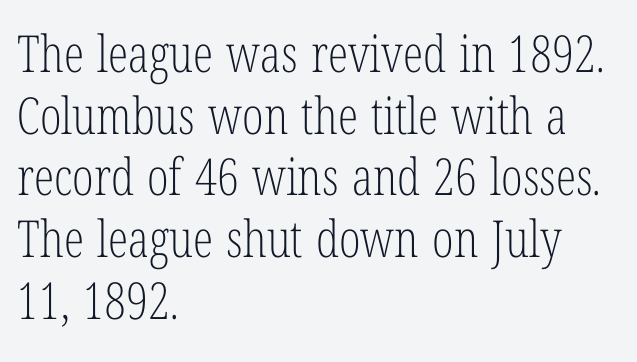
{"serif": "yes", "italic": "no", "bold": "no", "weight": "light", "width": "condensed", "stroke_contrast": "low", "x_height": "medium", "monospaced": "no", "underline": "no", "align": "left", "line_spacing_ratio": 1.21, "letter_spacing": "normal", "letter_spacing_em": 0.0, "glyph_px": 51}
